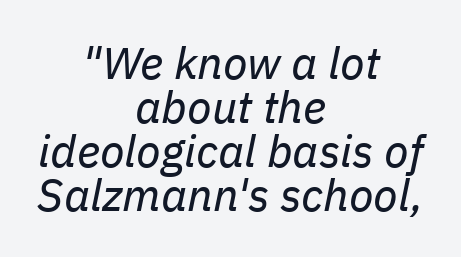
Q: Is the text bold? A: No.
Q: Is the text italic (slanted)? A: Yes, it leans right by about 11 degrees.
Q: Is the text underlined? A: No.
Q: How is the paragraph aligned? A: Centered.
Q: Is the spacing between letters normal or unusually wide? A: Normal.
Q: Is the spacing between lines tight, normal or loose? A: Tight.
Q: Width (condensed, normal, or wide)? A: Normal.
Q: Stroke contrast? A: Low.
Q: x-height? A: Medium.
Q: Monospaced? A: No.
